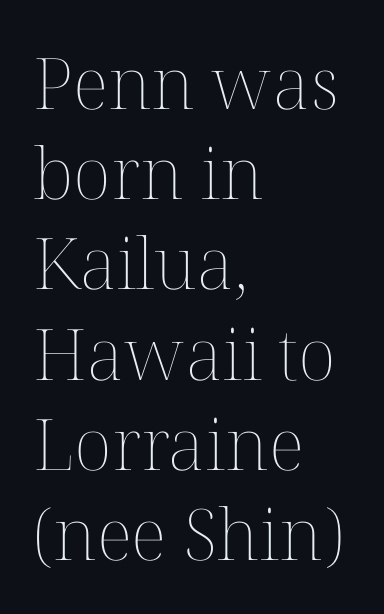
Q: Is the text bold? A: No.
Q: Is the text italic (slanted)? A: No, it is upright.
Q: Is the text underlined? A: No.
Q: How is the paragraph aligned? A: Left-aligned.
Q: Is the spacing between letters normal or unusually wide? A: Normal.
Q: Is the spacing between lines tight, normal or loose? A: Normal.
Q: Width (condensed, normal, or wide)? A: Normal.
Q: Stroke contrast? A: Medium.
Q: x-height? A: Medium.
Q: Monospaced? A: No.
